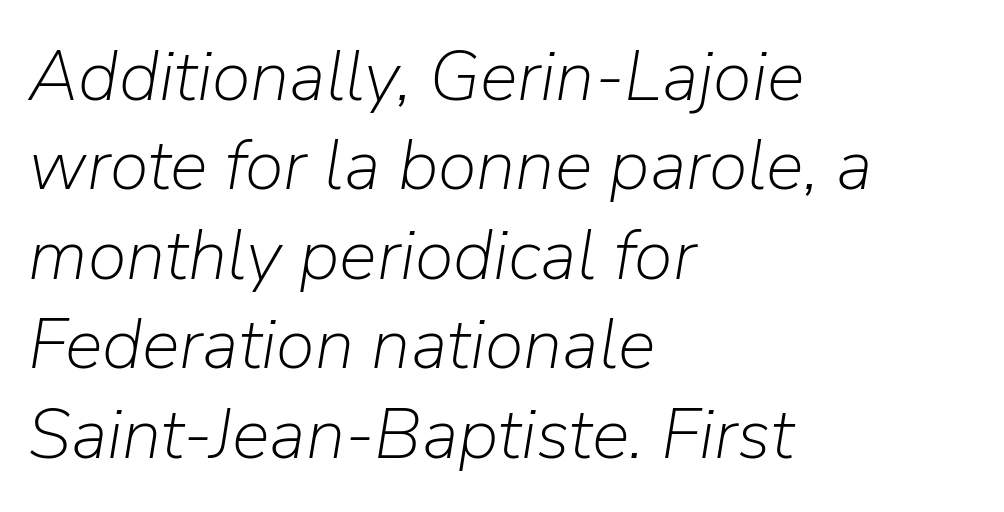
The image shows 71 px light type, italic (leaning right); set left-aligned, normal line spacing (1.26x), normal letter spacing, not underlined; low stroke contrast and a medium x-height.
